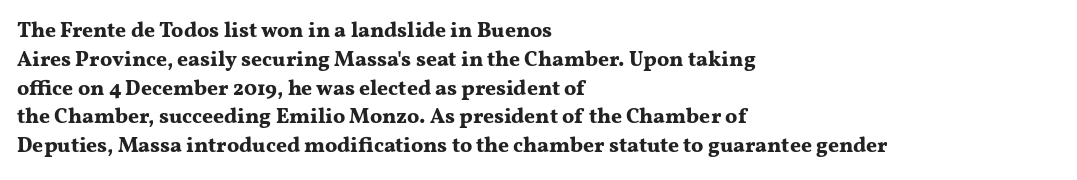
Q: Is the text bold? A: Yes.
Q: Is the text italic (slanted)? A: No, it is upright.
Q: Is the text underlined? A: No.
Q: How is the paragraph aligned? A: Left-aligned.
Q: Is the spacing between letters normal or unusually wide? A: Normal.
Q: Is the spacing between lines tight, normal or loose? A: Normal.
